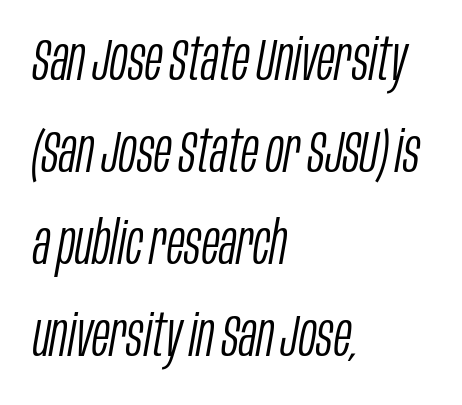
The image shows 59 px light, condensed type, italic (leaning right); set left-aligned, normal line spacing (1.56x), normal letter spacing, not underlined; low stroke contrast and a large x-height.
